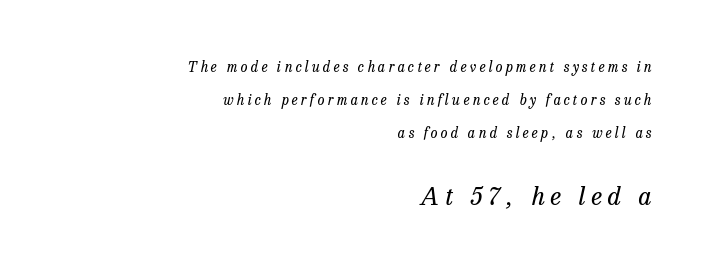
Reading top to bottom, the characters get bigger at the block break. Summary of vertical rhythm: relaxed, with wide interline spacing. Stems here are at most as thick as an everyday book face. Each word looks stretched out because of the extra space between its letters.
